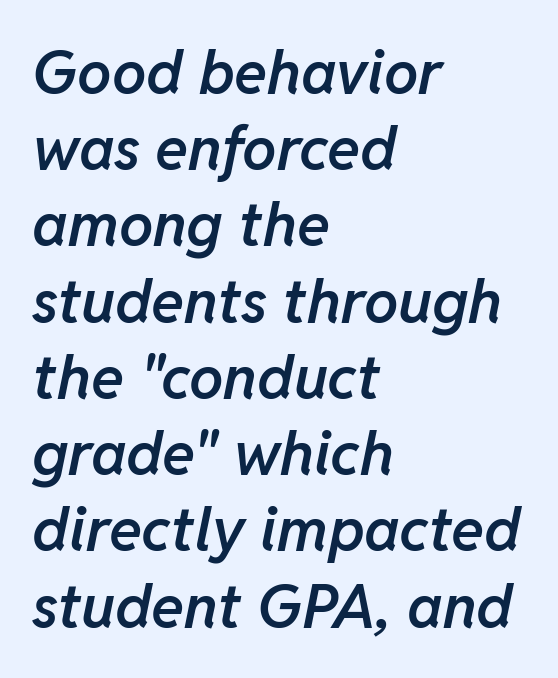
In terms of leading, this rendering sits right in the middle. Rule under the text: the space is simply empty. An italicized treatment has been applied to the whole sample. Line starts are locked; line ends wander. A typesetter would call this proportional, since set widths differ per character. Emphasis by weight is partial: semibold.
